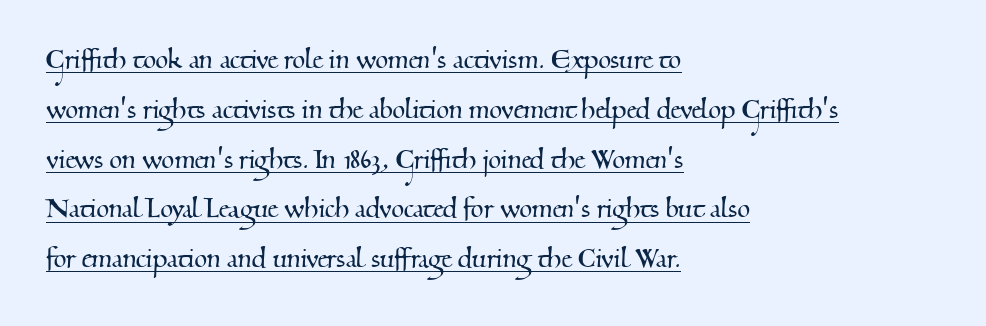
Q: Is the typeface a serif or a sans-serif typeface? A: Serif.
Q: Is the text underlined? A: Yes.
Q: How is the paragraph aligned? A: Left-aligned.
Q: Is the spacing between letters normal or unusually wide? A: Normal.
Q: Is the spacing between lines tight, normal or loose? A: Normal.
Q: Width (condensed, normal, or wide)? A: Normal.
Q: Stroke contrast? A: Medium.
Q: x-height? A: Small.
Q: Monospaced? A: No.
